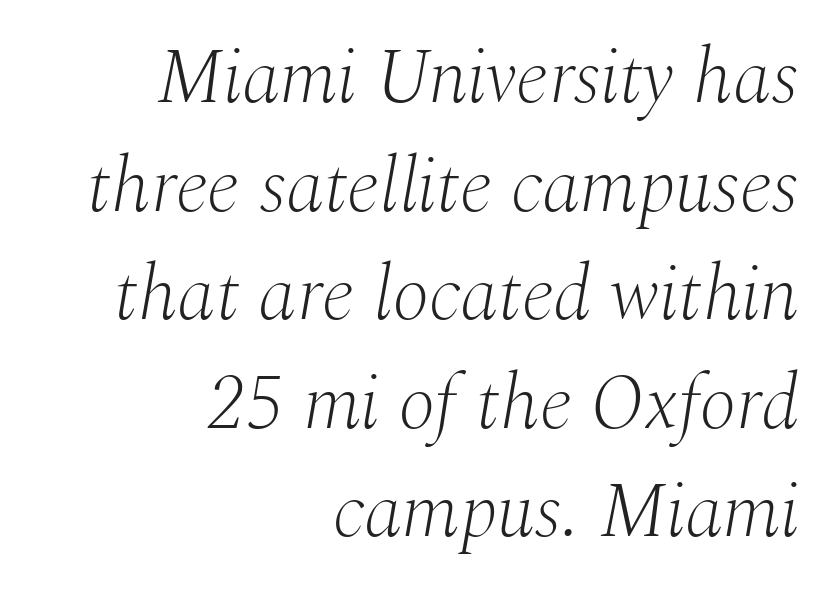
Honestly, there is no underline to notice here at all. There's an unmistakable incline to the writing here. Check where the strokes stop: tiny serifs finish them off. Heaviness? Minimal to ordinary, like unemphasized prose. In CSS terms this would be text-align: right. Leading matches the norm, producing a regular column.
